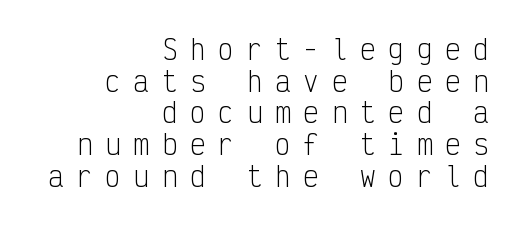
The image shows 26 px text type, upright; set right-aligned, line spacing 1.22x, unusually wide letter spacing (+0.49 em), not underlined.
